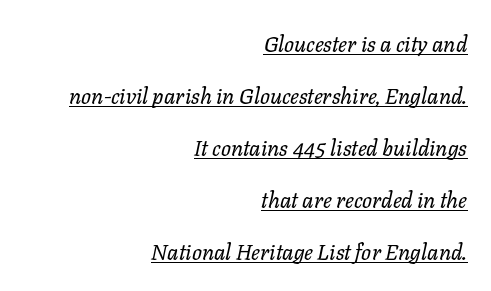
{"italic": "yes", "lean": "right", "slant_degrees": 11, "bold": "no", "underline": "yes", "align": "right", "line_spacing": "loose", "line_spacing_ratio": 2.36, "letter_spacing": "normal", "letter_spacing_em": 0.0, "glyph_px": 22}
